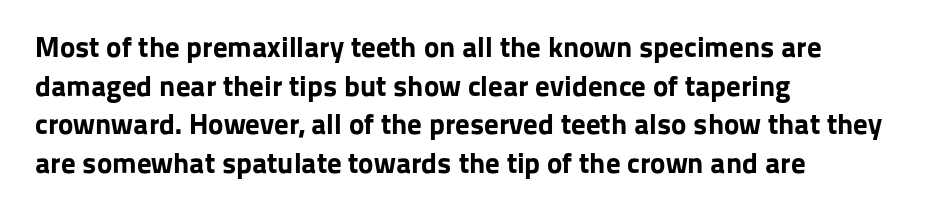
Words appear dense and cohesive because spacing is normal. Vertical strokes here are truly vertical. This is heavy type, rendered in bold. Proportional: the letters do not fall into vertical columns. The type family on display is of the sans-serif kind.
